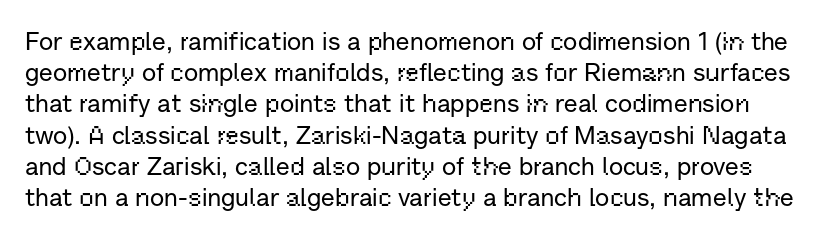
Q: Is the text italic (slanted)? A: No, it is upright.
Q: Is the text underlined? A: No.
Q: Is the spacing between letters normal or unusually wide? A: Normal.
Q: Is the spacing between lines tight, normal or loose? A: Normal.
